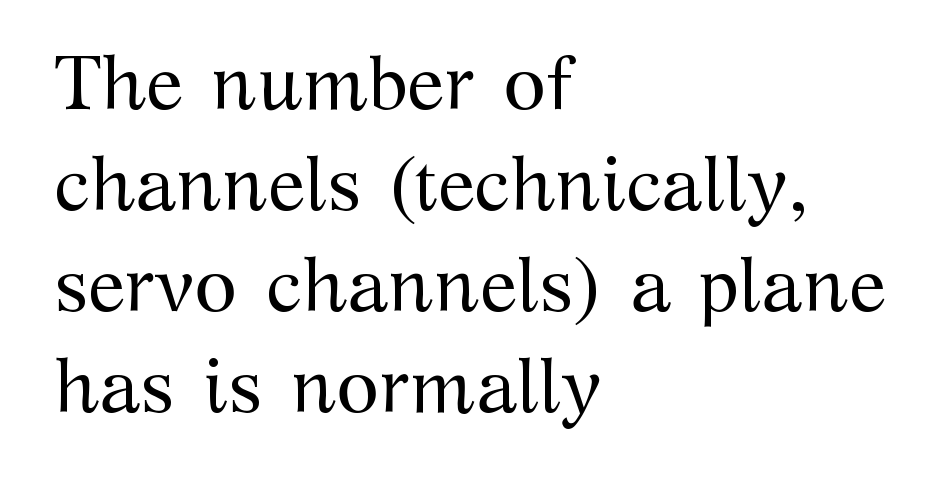
Q: Is the text bold? A: No.
Q: Is the text italic (slanted)? A: No, it is upright.
Q: Is the typeface a serif or a sans-serif typeface? A: Serif.
Q: Is the text underlined? A: No.
Q: How is the paragraph aligned? A: Left-aligned.
Q: Is the spacing between letters normal or unusually wide? A: Normal.
Q: Is the spacing between lines tight, normal or loose? A: Normal.
Q: Width (condensed, normal, or wide)? A: Normal.
Q: Stroke contrast? A: Medium.
Q: x-height? A: Medium.
Q: Monospaced? A: No.
